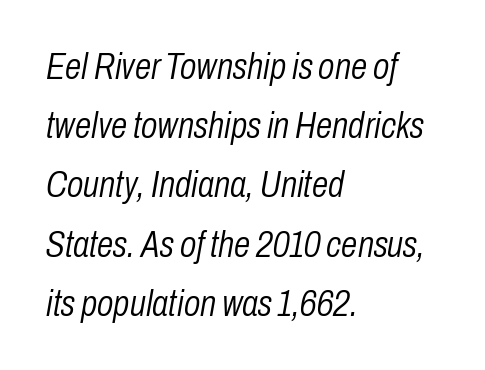
Q: Is the text bold? A: No.
Q: Is the text italic (slanted)? A: Yes, it leans right by about 10 degrees.
Q: Is the text underlined? A: No.
Q: How is the paragraph aligned? A: Left-aligned.
Q: Is the spacing between letters normal or unusually wide? A: Normal.
Q: Is the spacing between lines tight, normal or loose? A: Normal.
Q: Width (condensed, normal, or wide)? A: Condensed.
Q: Stroke contrast? A: Low.
Q: x-height? A: Medium.
Q: Monospaced? A: No.
